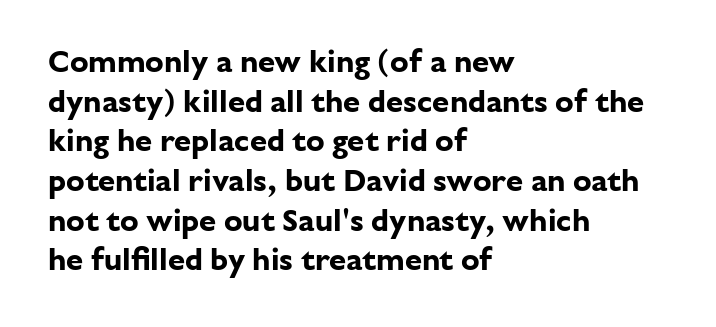
{"serif": "no", "italic": "no", "bold": "yes", "weight": "bold", "width": "normal", "stroke_contrast": "low", "x_height": "medium", "monospaced": "no", "underline": "no", "align": "left", "line_spacing": "normal", "line_spacing_ratio": 1.28, "letter_spacing": "normal", "letter_spacing_em": 0.0, "glyph_px": 31}
